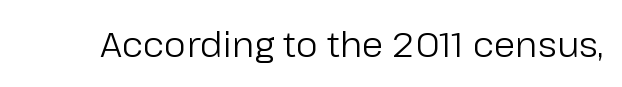
The image shows 35 px regular-weight sans-serif type, upright; set normal letter spacing, not underlined; low stroke contrast and a medium x-height.
